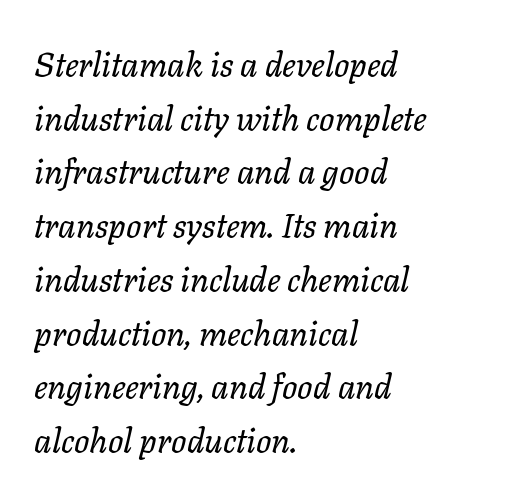
The image shows 34 px regular-weight type, italic (leaning right); set left-aligned, normal line spacing (1.58x), normal letter spacing, not underlined; low stroke contrast and a medium x-height.
